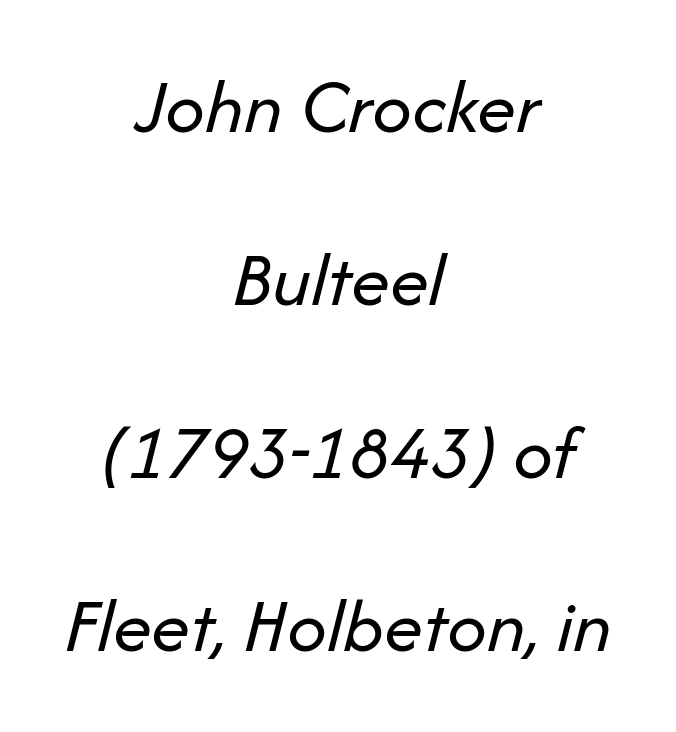
A quiet, ordinary-to-light weight characterises the typeface. Posture: slanted. Spacing verdict: proportional, widths tailored to each character. Compared with typical body copy, the letter spacing here is the same. The gap between lines stays unmarked. This block would shrink considerably if given ordinary leading; it's expanded now.
